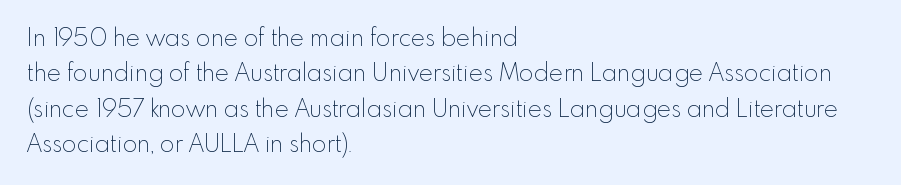
{"italic": "no", "bold": "no", "underline": "no", "align": "left", "line_spacing": "normal", "line_spacing_ratio": 1.47, "letter_spacing": "normal", "letter_spacing_em": 0.0, "glyph_px": 24}
